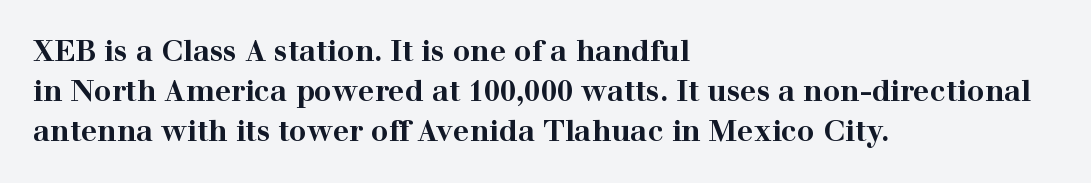
Q: Is the text bold? A: Yes.
Q: Is the text italic (slanted)? A: No, it is upright.
Q: Is the typeface a serif or a sans-serif typeface? A: Serif.
Q: Is the text underlined? A: No.
Q: How is the paragraph aligned? A: Left-aligned.
Q: Is the spacing between letters normal or unusually wide? A: Normal.
Q: Is the spacing between lines tight, normal or loose? A: Normal.
Q: Width (condensed, normal, or wide)? A: Wide.
Q: Stroke contrast? A: High.
Q: x-height? A: Medium.
Q: Monospaced? A: No.
